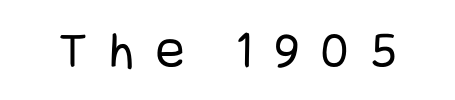
The image shows 53 px regular-weight, condensed sans-serif type, upright; set unusually wide letter spacing (+0.43 em), not underlined; low stroke contrast and a large x-height.
